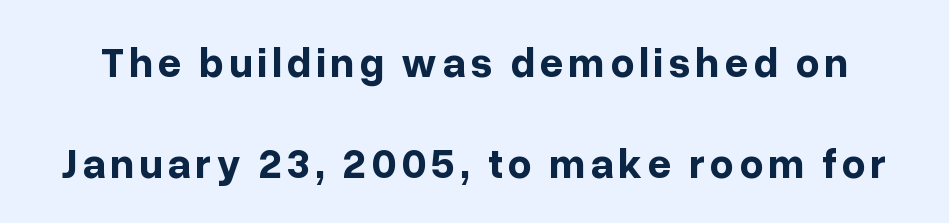
Q: Is the text bold? A: Yes.
Q: Is the text italic (slanted)? A: No, it is upright.
Q: Is the typeface a serif or a sans-serif typeface? A: Sans-serif.
Q: Is the text underlined? A: No.
Q: Is the spacing between lines tight, normal or loose? A: Loose.
Q: Width (condensed, normal, or wide)? A: Normal.
Q: Stroke contrast? A: Low.
Q: x-height? A: Medium.
Q: Monospaced? A: No.
